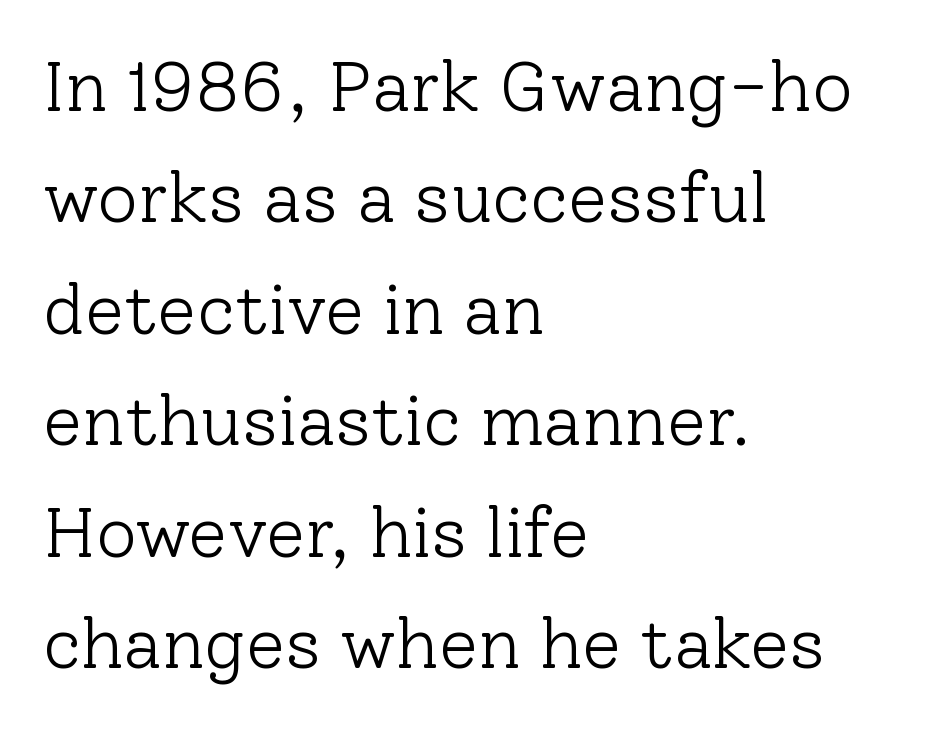
Is this a heavy cut? Hardly; it is regular or lighter. The ragged edge is on the right, which tells us the setting is flush left. Think of a printed novel: that variable character pitch is what you see here. The foot of each line stays bare and open.
